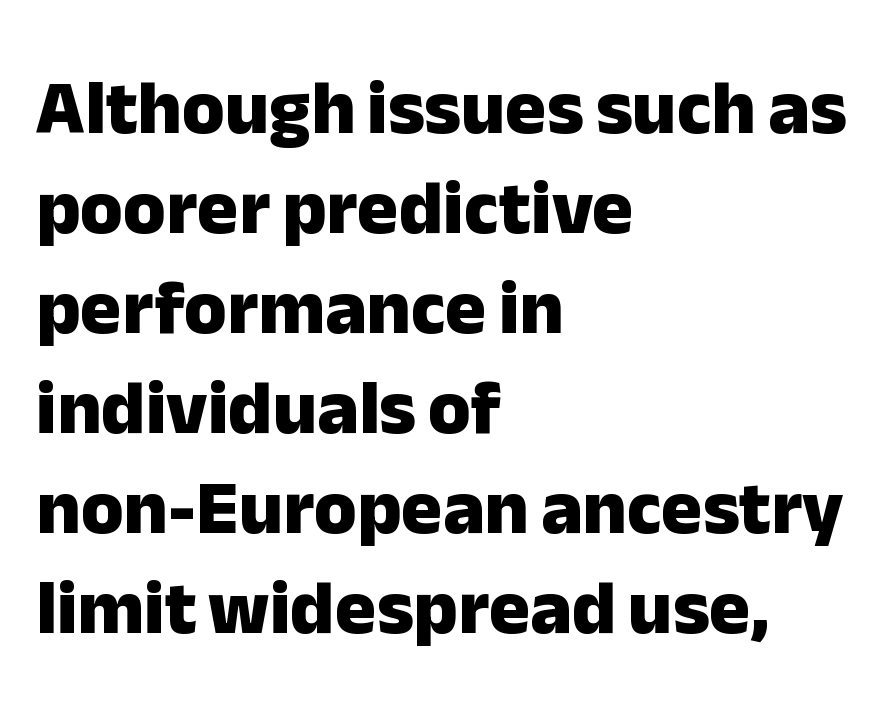
The image shows 77 px heavy sans-serif type, upright; set left-aligned, normal line spacing (1.3x), normal letter spacing, not underlined; low stroke contrast and a medium x-height.
